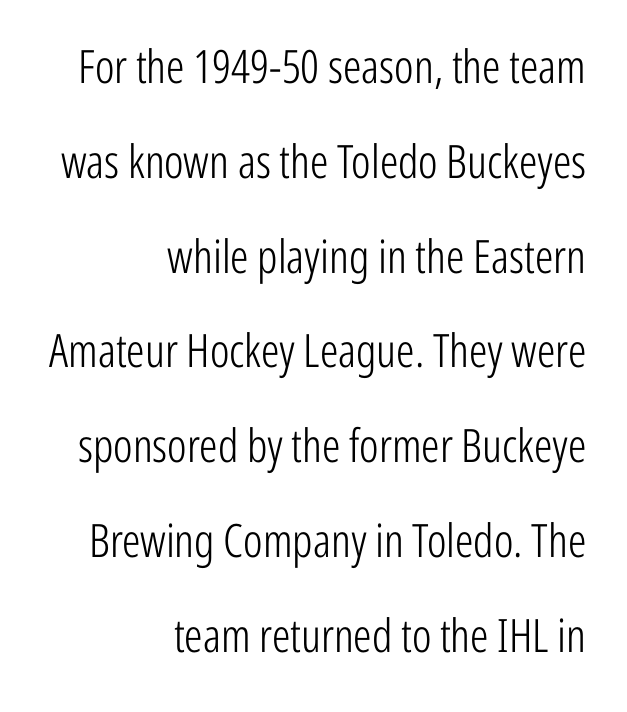
Varying glyph widths throughout — classic text-font behaviour. The font sits on the lighter half of the weight spectrum, regular included. The lettering holds an erect, upright posture throughout. Students, observe: this is what heavily led, spacious text looks like.
